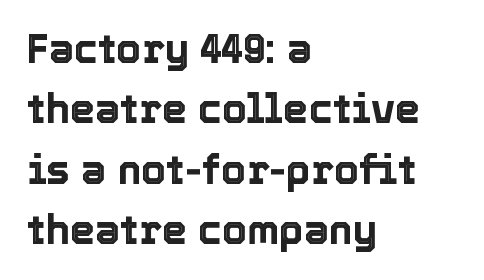
{"italic": "no", "width": "normal", "x_height": "medium", "monospaced": "no", "underline": "no", "align": "left", "line_spacing": "normal", "line_spacing_ratio": 1.51, "letter_spacing": "normal", "letter_spacing_em": 0.0, "glyph_px": 40}
